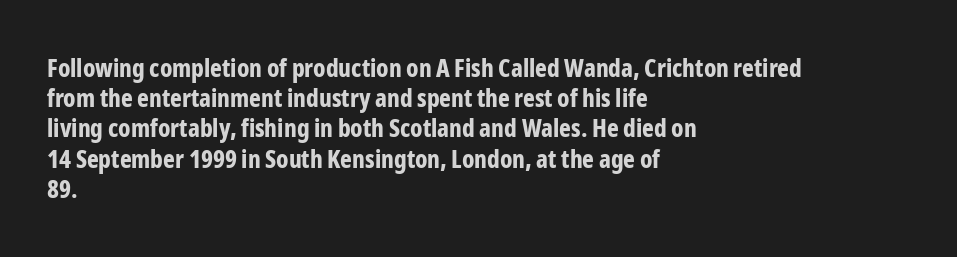
The image shows 25 px bold type, upright; set left-aligned, line spacing 1.21x, normal letter spacing, not underlined.
